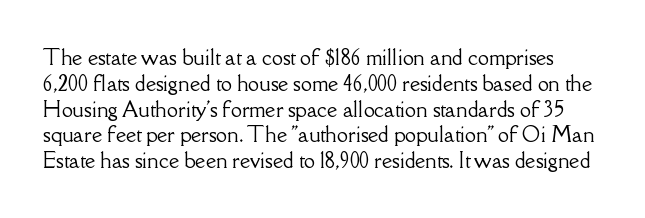
Decoration check: the copy has no underline. The font's upright variant was chosen for this text. This rendering leaves character spacing at its baseline value. A typesetter would call this leading conventional body-copy spacing.
